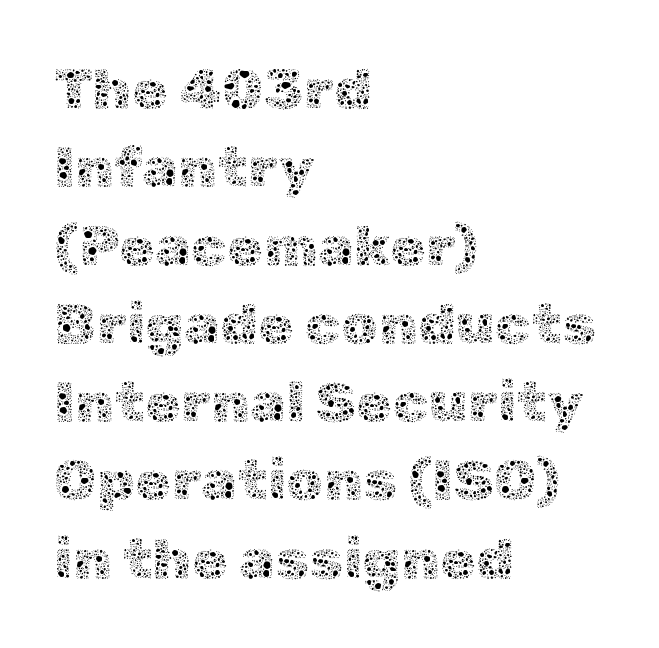
Q: Is the text bold? A: No.
Q: Is the text italic (slanted)? A: No, it is upright.
Q: Is the text underlined? A: No.
Q: How is the paragraph aligned? A: Left-aligned.
Q: Is the spacing between letters normal or unusually wide? A: Normal.
Q: Is the spacing between lines tight, normal or loose? A: Normal.
Q: Width (condensed, normal, or wide)? A: Normal.
Q: x-height? A: Medium.
Q: Monospaced? A: No.
